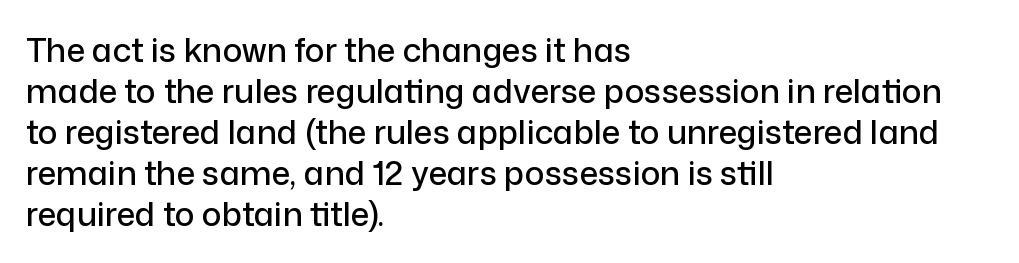
The glyphs in this specimen are sans serif. A typesetter would call this proportional, since set widths differ per character. Every character sits straight up, as roman type does. A student would call this left alignment; a typographer would say flush left, rag right.
